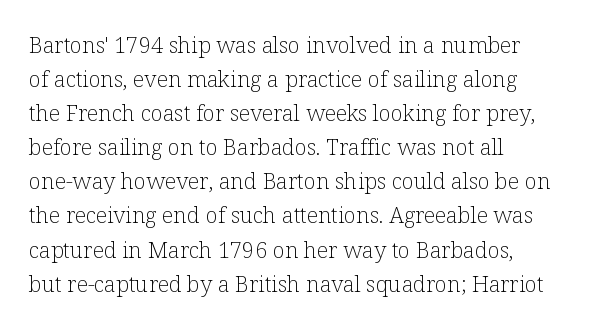
{"italic": "no", "bold": "no", "underline": "no", "align": "left", "line_spacing": "normal", "line_spacing_ratio": 1.55, "letter_spacing": "normal", "letter_spacing_em": 0.0, "glyph_px": 22}
